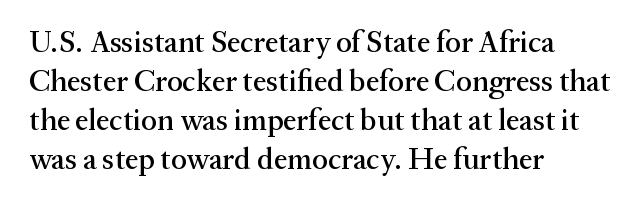
In terms of letterspacing, this is plain default setting. Horizontally, the lines are justified to the leading edge only. Classification — serif. No italicization has been applied; the sample stays upright. Rule under the text: the space is simply empty.
